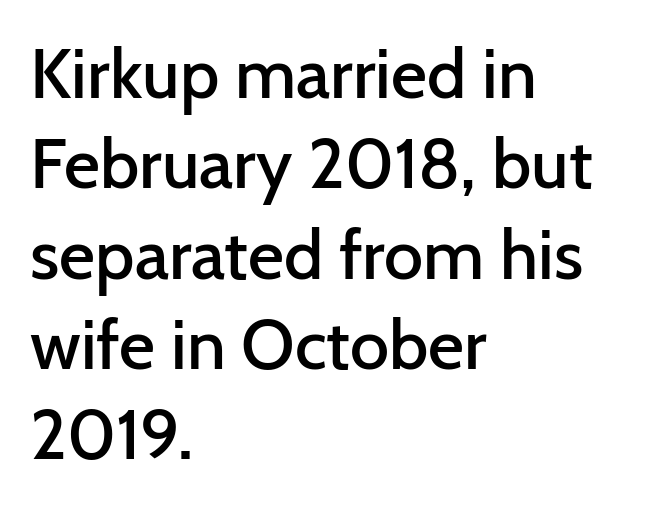
Leading: standard. The axis of the letterforms is exactly vertical. Observe the absence of serifs on each vertical stroke in this sample. The characters look somewhat weighty, a semibold short of true bold. Note the varied advance widths — an 'i' is clearly narrower than an 'm'.
